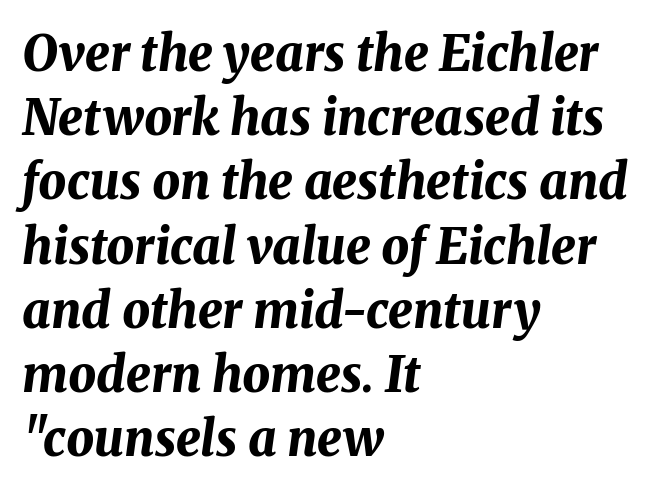
The passage shown is not underscored anywhere. Horizontal bands of white between lines are of average thickness. The ragged edge is on the right, which tells us the setting is flush left. Is the type bold? Yes — the strokes are clearly thick and heavy.
